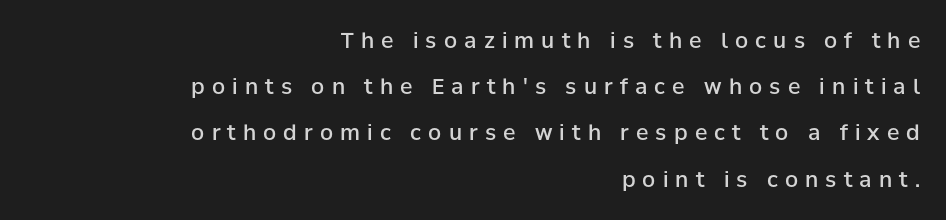
{"italic": "no", "bold": "semi", "underline": "no", "align": "right", "line_spacing": "loose", "line_spacing_ratio": 2.2, "letter_spacing": "wide", "letter_spacing_em": 0.34, "glyph_px": 21}
